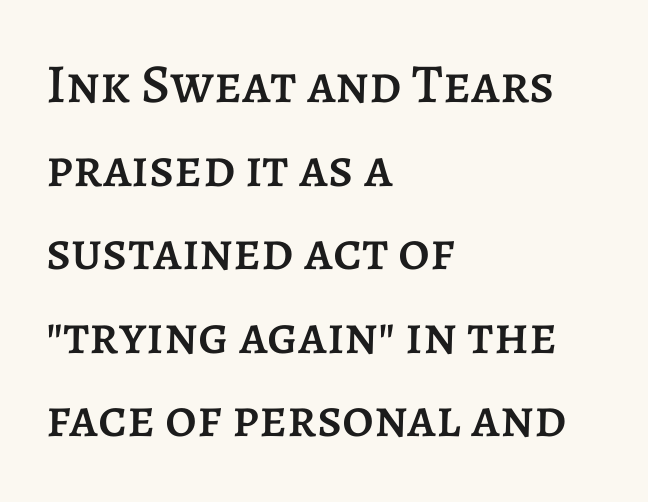
The image shows 55 px text type, upright; set left-aligned, normal line spacing (1.52x), normal letter spacing, not underlined; low stroke contrast and a large x-height.
